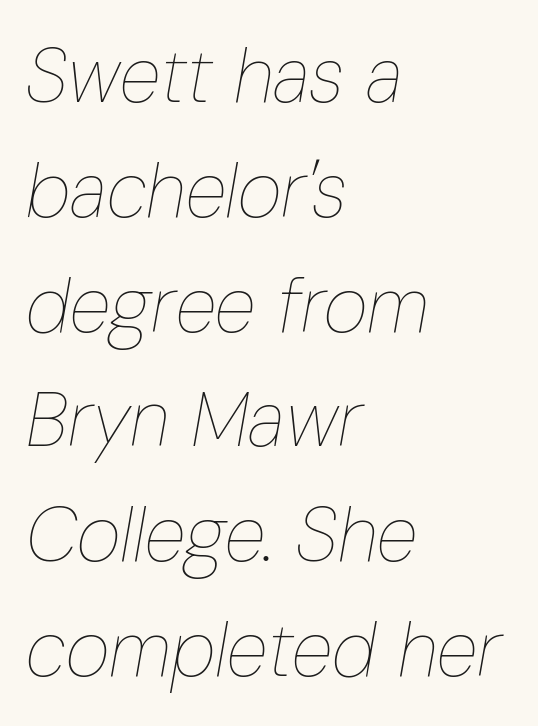
The image shows 76 px thin, condensed type, italic (leaning right); set left-aligned, normal line spacing (1.51x), normal letter spacing, not underlined; low stroke contrast and a medium x-height.
